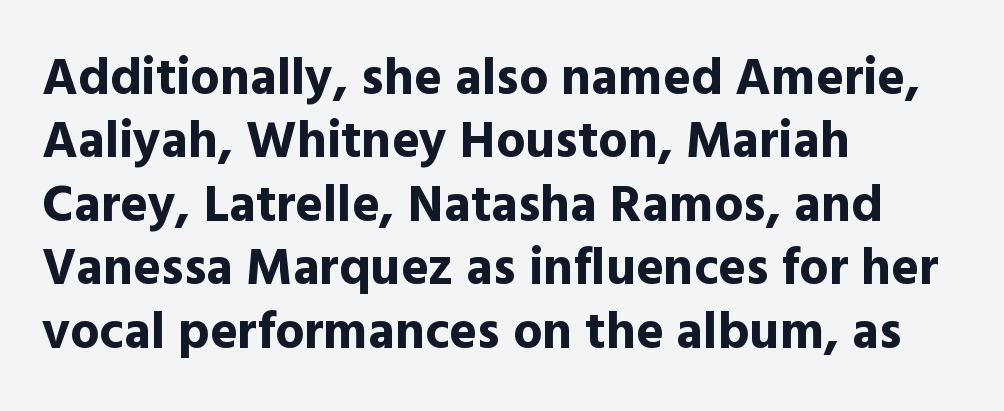
The image shows 52 px bold sans-serif type, upright; set left-aligned, line spacing 1.22x, normal letter spacing, not underlined; a medium x-height.
